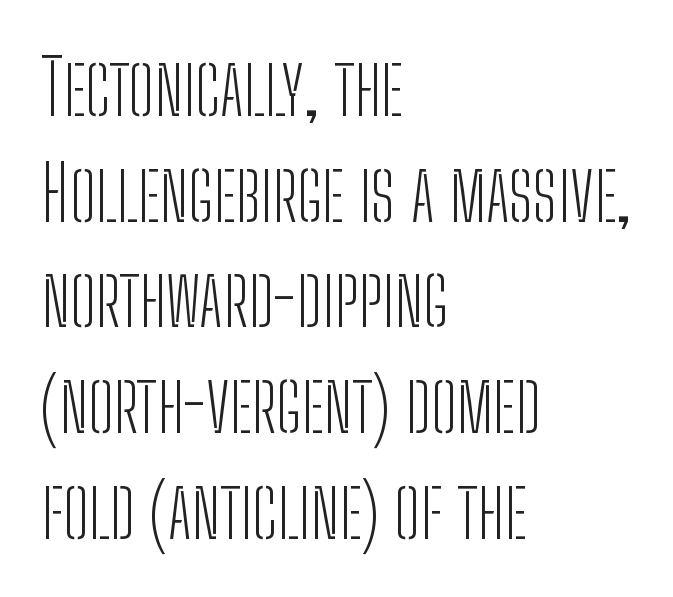
Heft: none added — not bold. Do the characters align in a grid? No, the font is proportional. Posture: vertical. Leading: standard. This rendering employs a face without finishing strokes, i.e., a sans-serif.
